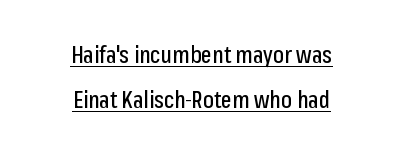
Q: Is the text italic (slanted)? A: No, it is upright.
Q: Is the text underlined? A: Yes.
Q: How is the paragraph aligned? A: Centered.
Q: Is the spacing between letters normal or unusually wide? A: Normal.
Q: Is the spacing between lines tight, normal or loose? A: Loose.
